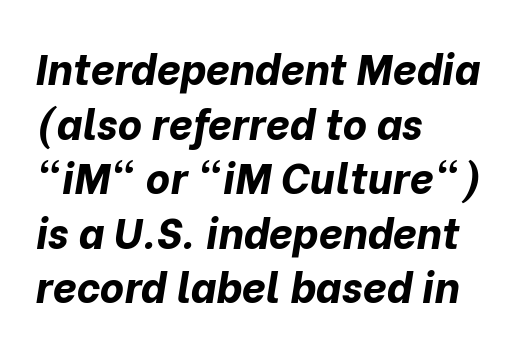
The image shows 42 px bold type, italic (leaning right); set left-aligned, normal line spacing (1.3x), normal letter spacing, not underlined; low stroke contrast and a medium x-height.
